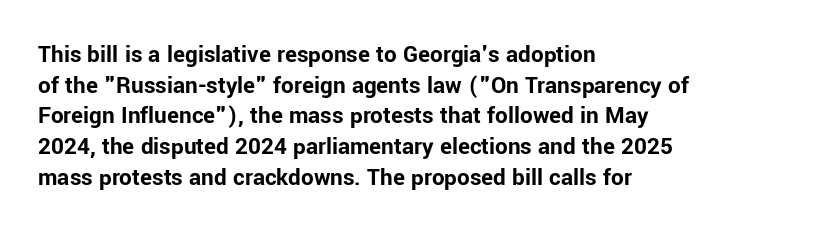
Q: Is the text bold? A: Yes.
Q: Is the text italic (slanted)? A: No, it is upright.
Q: Is the text underlined? A: No.
Q: How is the paragraph aligned? A: Left-aligned.
Q: Is the spacing between letters normal or unusually wide? A: Normal.
